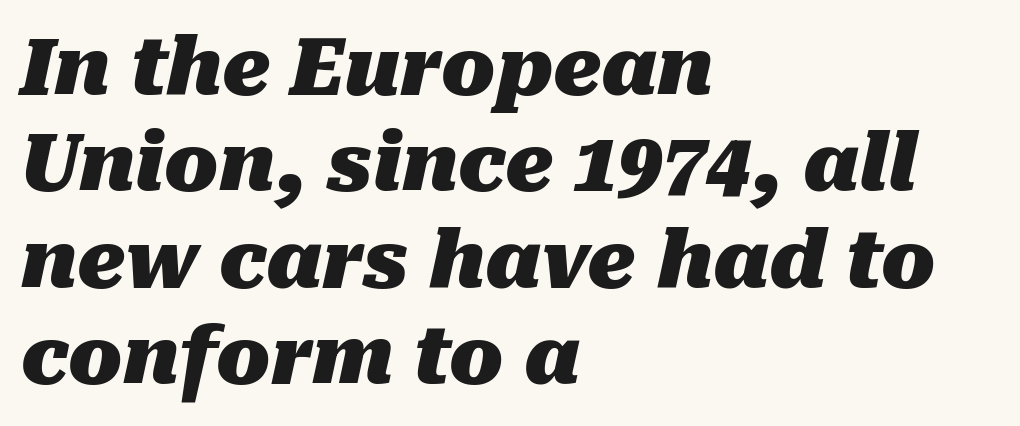
Q: Is the text bold? A: Yes.
Q: Is the text italic (slanted)? A: Yes, it leans right by about 10 degrees.
Q: Is the text underlined? A: No.
Q: How is the paragraph aligned? A: Left-aligned.
Q: Is the spacing between letters normal or unusually wide? A: Normal.
Q: Width (condensed, normal, or wide)? A: Normal.
Q: Stroke contrast? A: Medium.
Q: x-height? A: Medium.
Q: Monospaced? A: No.
